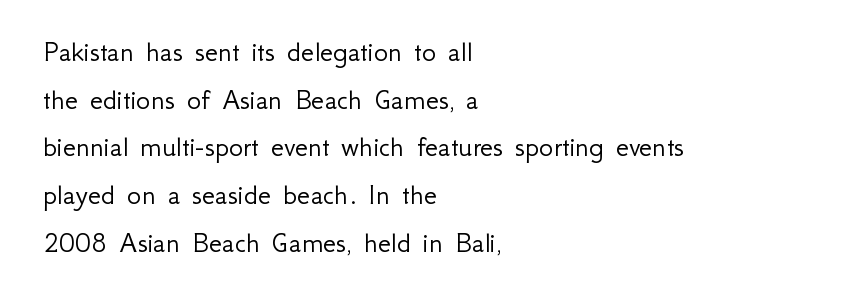
Q: Is the text bold? A: No.
Q: Is the text italic (slanted)? A: No, it is upright.
Q: Is the typeface a serif or a sans-serif typeface? A: Sans-serif.
Q: Is the text underlined? A: No.
Q: How is the paragraph aligned? A: Left-aligned.
Q: Is the spacing between letters normal or unusually wide? A: Normal.
Q: Is the spacing between lines tight, normal or loose? A: Normal.
Q: Width (condensed, normal, or wide)? A: Normal.
Q: Stroke contrast? A: Low.
Q: x-height? A: Small.
Q: Monospaced? A: No.
